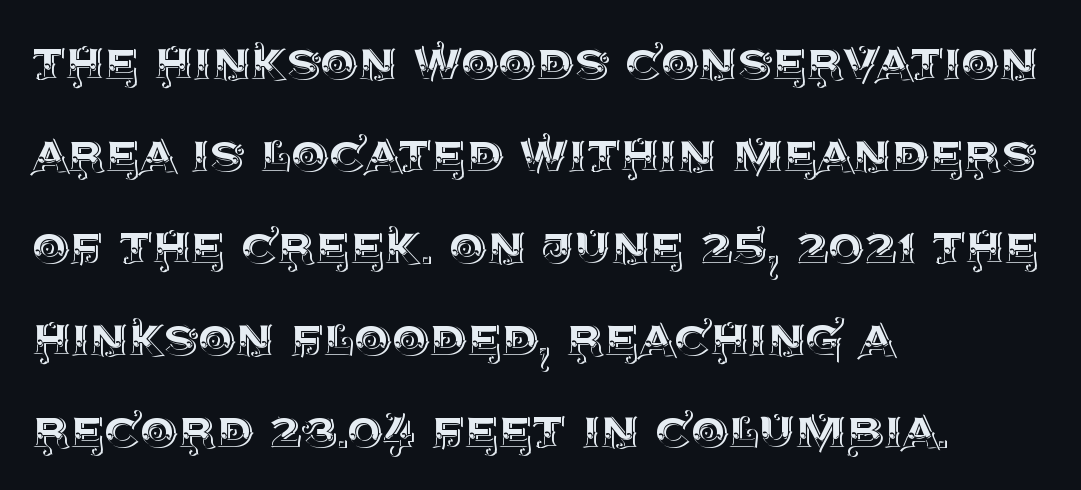
A typesetter would call this leading conventional body-copy spacing. The ragged edge is on the right, which tells us the setting is flush left. When letters stand straight like this, we call the style roman or upright. In terms of letterspacing, this is plain default setting.
